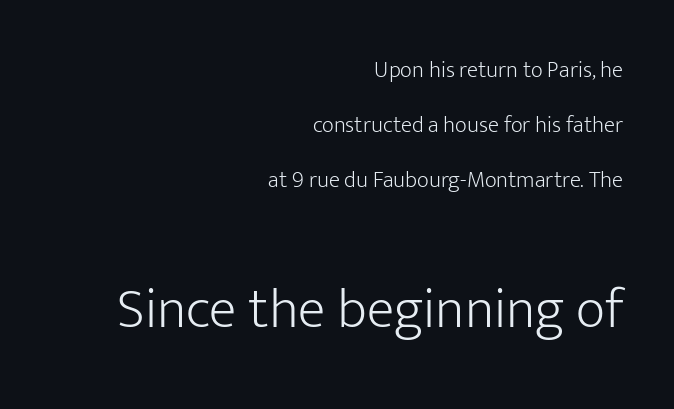
Character widths vary here, with narrow letters taking less room than wide ones. The horizontal fit of the characters is conventional and even. These glyphs show unthickened strokes, regular width or finer. A student would call this right alignment; a typographer would say flush right, rag left.
